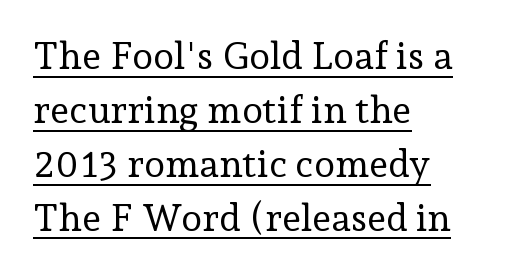
{"serif": "yes", "italic": "no", "bold": "no", "weight": "regular", "width": "normal", "stroke_contrast": "low", "x_height": "medium", "monospaced": "no", "underline": "yes", "align": "left", "line_spacing": "normal", "line_spacing_ratio": 1.42, "letter_spacing": "normal", "letter_spacing_em": 0.0, "glyph_px": 38}
